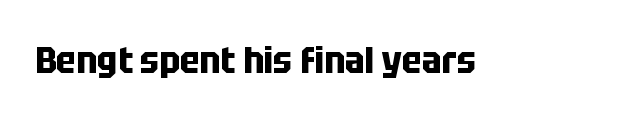
{"serif": "no", "italic": "no", "bold": "yes", "weight": "bold", "width": "condensed", "stroke_contrast": "low", "x_height": "large", "monospaced": "no", "underline": "no", "letter_spacing": "normal", "letter_spacing_em": 0.0, "glyph_px": 38}
